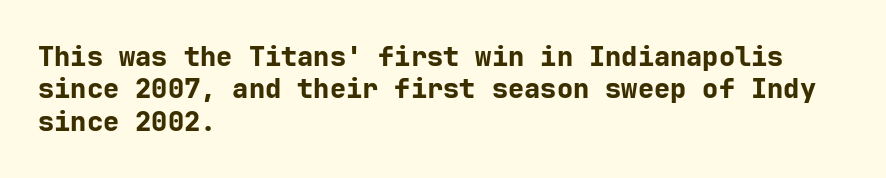
The image shows 27 px bold type, upright; set left-aligned, line spacing 1.2x, normal letter spacing, not underlined.
